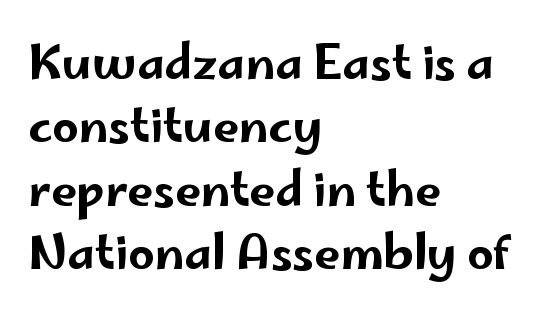
The image shows 46 px wide sans-serif type, upright; set left-aligned, normal line spacing (1.38x), normal letter spacing, not underlined; low stroke contrast and a small x-height.
